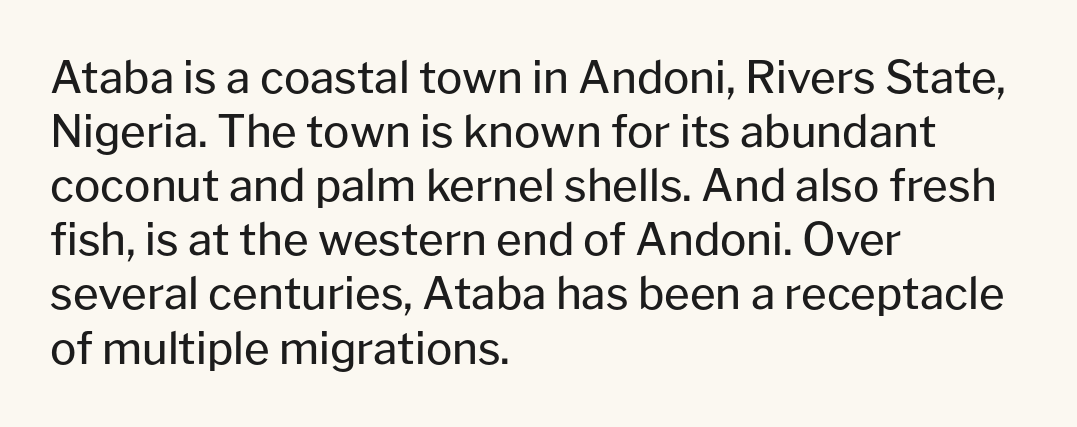
Q: Is the text bold? A: No.
Q: Is the text italic (slanted)? A: No, it is upright.
Q: Is the typeface a serif or a sans-serif typeface? A: Sans-serif.
Q: Is the text underlined? A: No.
Q: How is the paragraph aligned? A: Left-aligned.
Q: Is the spacing between letters normal or unusually wide? A: Normal.
Q: Width (condensed, normal, or wide)? A: Normal.
Q: Stroke contrast? A: Low.
Q: x-height? A: Medium.
Q: Monospaced? A: No.
